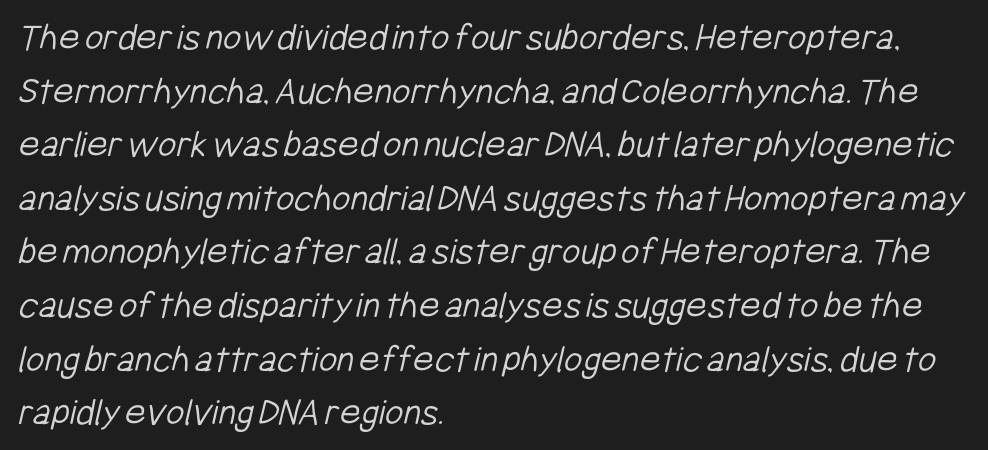
The image shows 40 px light, condensed sans-serif type; set left-aligned, normal line spacing (1.34x), normal letter spacing, not underlined; low stroke contrast and a medium x-height.
